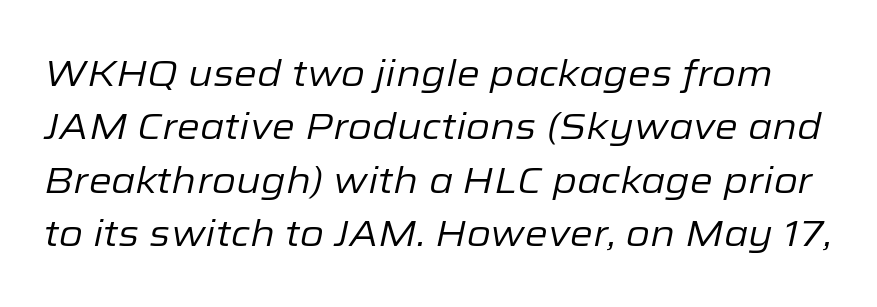
{"italic": "yes", "lean": "right", "slant_degrees": 12, "bold": "no", "weight": "regular", "width": "normal", "stroke_contrast": "low", "x_height": "medium", "monospaced": "no", "underline": "no", "line_spacing": "normal", "line_spacing_ratio": 1.44, "letter_spacing": "normal", "letter_spacing_em": 0.0, "glyph_px": 37}
